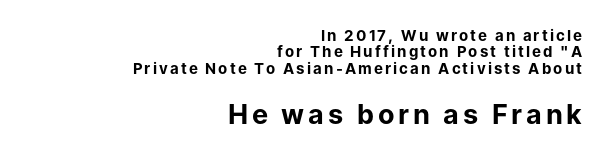
The image shows 27 px bold type, upright; set right-aligned, tight line spacing (1.09x), not underlined; the second (bottom) block is 1.8x larger.
